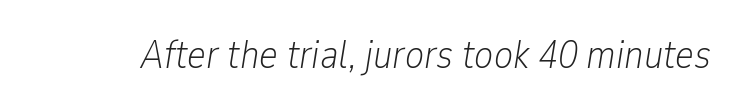
Letters have the restrained weight of plain body copy at most. Nothing unusual about the tracking: characters are spaced as the font intends. Looking at the ascenders, they clearly lean. The zone under the glyphs is completely vacant. Proportional: the letters do not fall into vertical columns.
